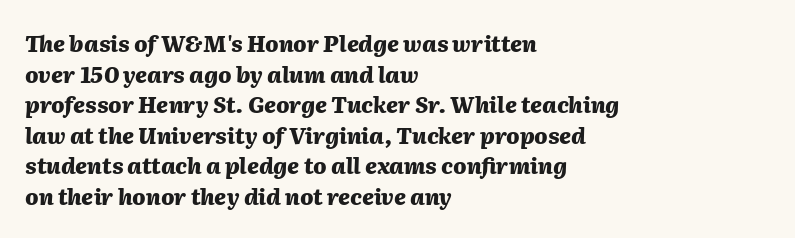
{"italic": "yes", "lean": "right", "slant_degrees": 2, "bold": "yes", "underline": "no", "align": "left", "line_spacing": "normal", "line_spacing_ratio": 1.39, "letter_spacing": "normal", "letter_spacing_em": 0.0, "glyph_px": 22}
